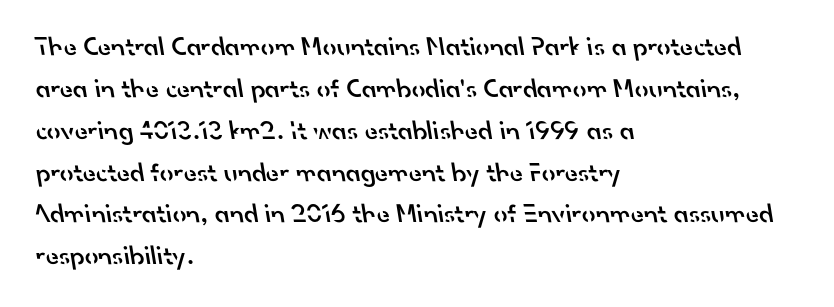
{"bold": "semi", "underline": "no", "align": "left", "line_spacing": "normal", "line_spacing_ratio": 1.55, "letter_spacing": "normal", "letter_spacing_em": 0.0, "glyph_px": 27}
